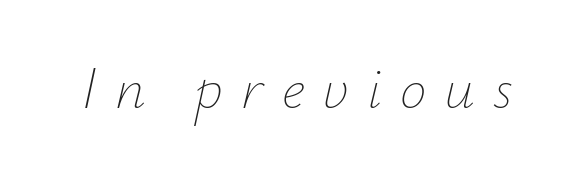
Q: Is the text bold? A: No.
Q: Is the text italic (slanted)? A: Yes, it leans right by about 12 degrees.
Q: Is the text underlined? A: No.
Q: Is the spacing between letters normal or unusually wide? A: Unusually wide.
Q: Width (condensed, normal, or wide)? A: Normal.
Q: Stroke contrast? A: Low.
Q: x-height? A: Small.
Q: Monospaced? A: No.
